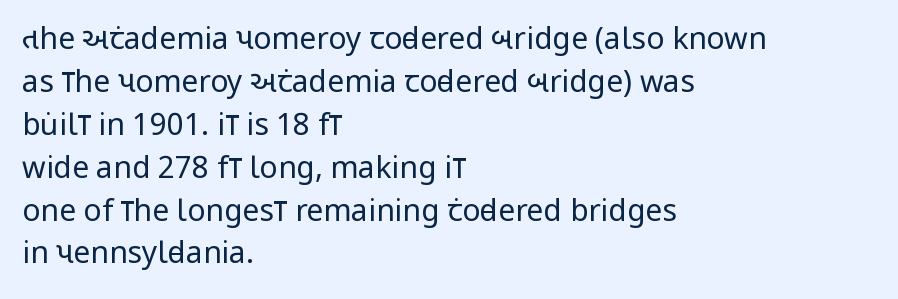
Q: Is the text bold? A: No.
Q: Is the text italic (slanted)? A: No, it is upright.
Q: Is the typeface a serif or a sans-serif typeface? A: Sans-serif.
Q: Is the text underlined? A: No.
Q: How is the paragraph aligned? A: Left-aligned.
Q: Is the spacing between letters normal or unusually wide? A: Normal.
Q: Is the spacing between lines tight, normal or loose? A: Normal.
Q: Width (condensed, normal, or wide)? A: Condensed.
Q: Stroke contrast? A: Low.
Q: x-height? A: Large.
Q: Monospaced? A: No.
